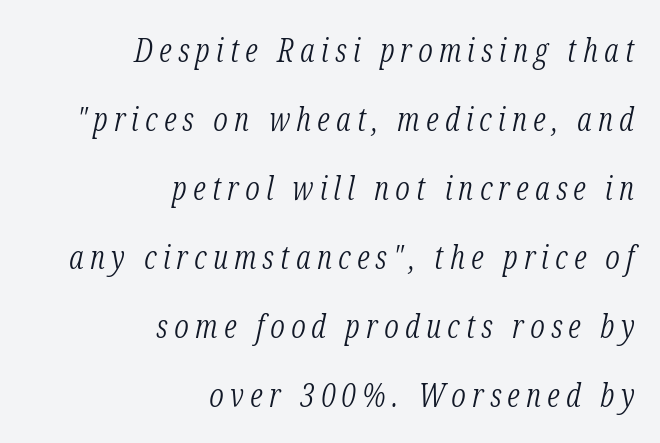
{"serif": "yes", "italic": "yes", "lean": "right", "slant_degrees": 12, "bold": "no", "weight": "light", "width": "condensed", "stroke_contrast": "low", "x_height": "medium", "monospaced": "no", "underline": "no", "align": "right", "line_spacing": "loose", "line_spacing_ratio": 2.09, "glyph_px": 33}
